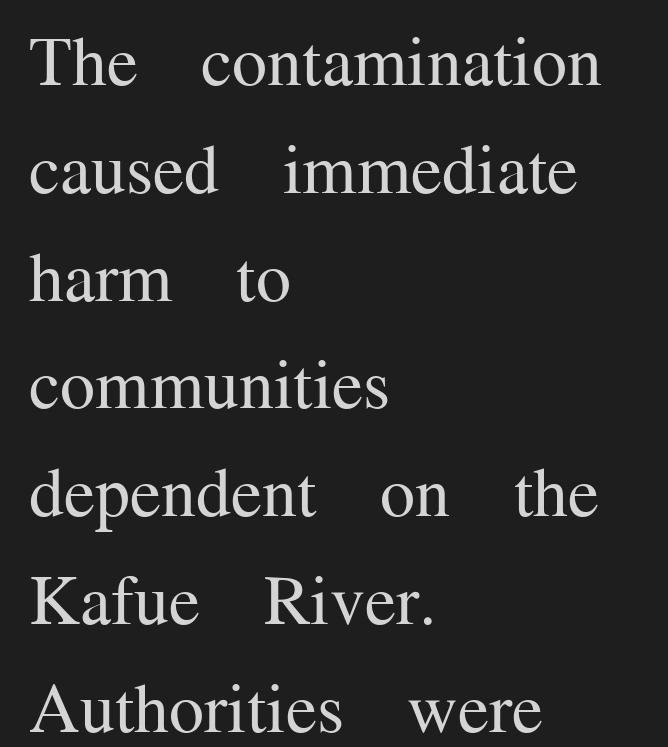
The image shows 70 px regular-weight serif type, upright; set left-aligned, normal line spacing (1.54x), normal letter spacing, not underlined; medium stroke contrast and a medium x-height.
